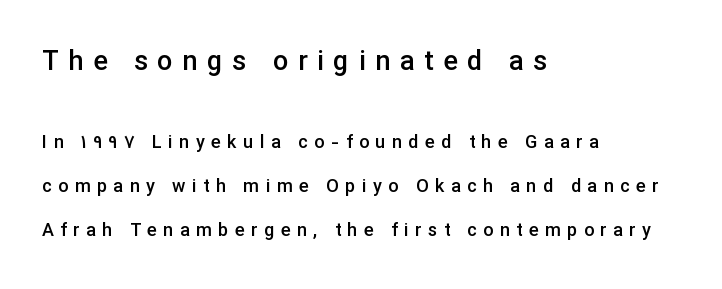
Q: Is the text bold? A: Semi-bold.
Q: Is the text italic (slanted)? A: No, it is upright.
Q: Is the text underlined? A: No.
Q: How is the paragraph aligned? A: Left-aligned.
Q: Is the spacing between letters normal or unusually wide? A: Unusually wide.
Q: Is the spacing between lines tight, normal or loose? A: Loose.
Q: Which block of text is set in a larger size, the first (top) or the second (bottom)? A: The first (top) one.
